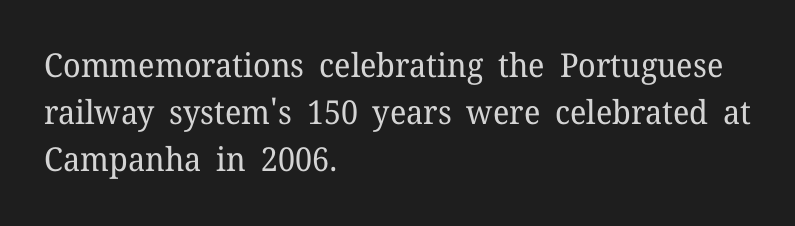
The image shows 33 px regular-weight serif type, upright; set left-aligned, normal line spacing (1.42x), normal letter spacing, not underlined; low stroke contrast and a medium x-height.
